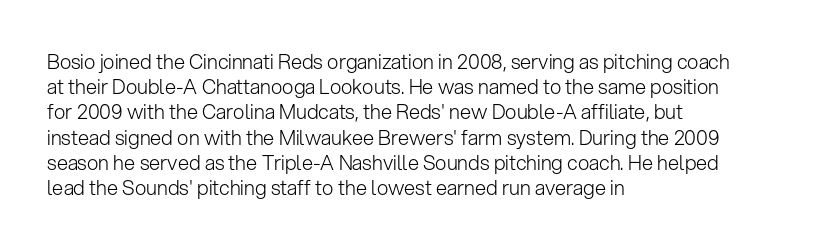
{"italic": "no", "bold": "no", "underline": "no", "align": "left", "line_spacing": "normal", "line_spacing_ratio": 1.26, "letter_spacing": "normal", "letter_spacing_em": 0.0, "glyph_px": 20}
